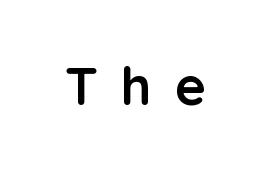
The glyphs are unaccompanied by any horizontal stroke below them. Emphasis by weight is at full strength: bold. Looks like regular typesetting: each glyph gets only the width it needs. Does the type have serifs? No, each stem ends abruptly. What stands out about the letter spacing? Its width — letters are far apart. It's the straight-up-and-down kind of type.
